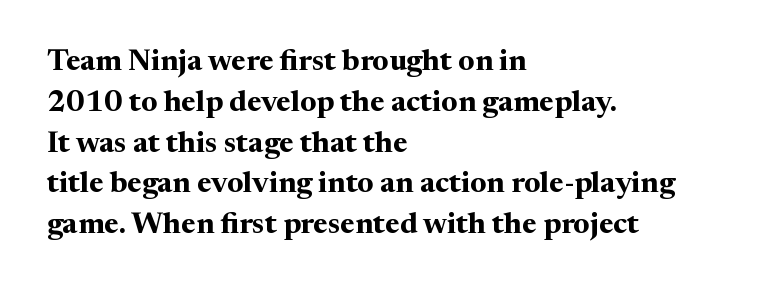
The image shows 30 px bold serif type, upright; set left-aligned, normal line spacing (1.36x), normal letter spacing, not underlined; medium stroke contrast and a medium x-height.
